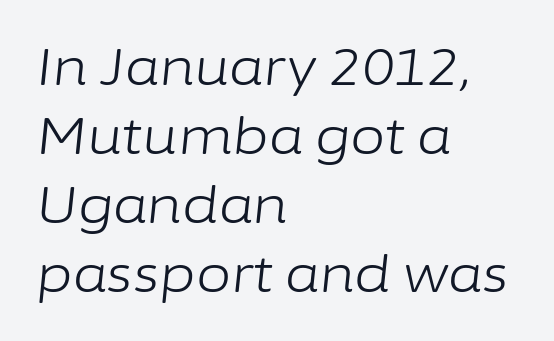
{"italic": "yes", "lean": "right", "slant_degrees": 6, "bold": "no", "weight": "light", "width": "normal", "stroke_contrast": "low", "x_height": "medium", "monospaced": "no", "underline": "no", "align": "left", "line_spacing": "normal", "line_spacing_ratio": 1.35, "letter_spacing": "normal", "letter_spacing_em": 0.0, "glyph_px": 51}
